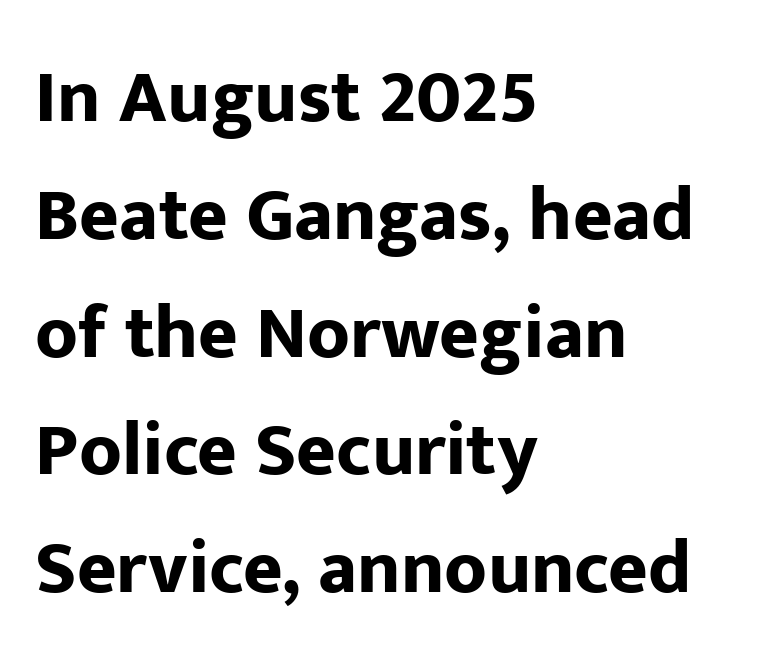
The image shows 76 px bold sans-serif type, upright; set left-aligned, normal line spacing (1.55x), normal letter spacing, not underlined; low stroke contrast and a medium x-height.
